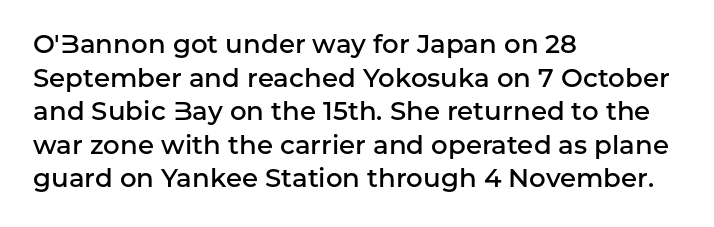
Q: Is the text bold? A: Semi-bold.
Q: Is the text italic (slanted)? A: No, it is upright.
Q: Is the text underlined? A: No.
Q: How is the paragraph aligned? A: Left-aligned.
Q: Is the spacing between letters normal or unusually wide? A: Normal.
Q: Is the spacing between lines tight, normal or loose? A: Normal.
